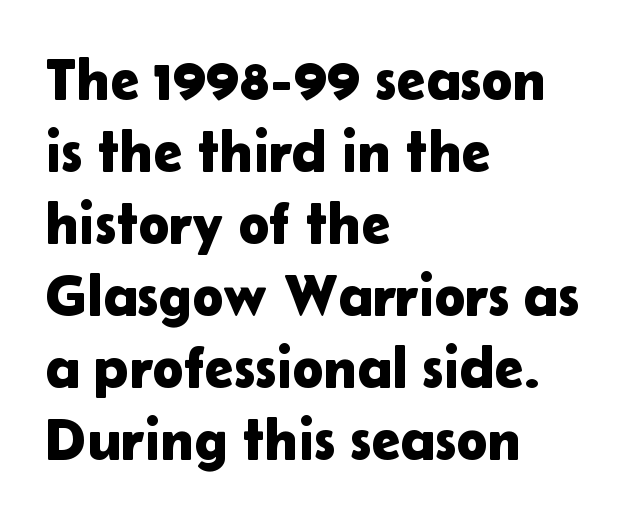
The image shows 59 px sans-serif type, upright; set left-aligned, line spacing 1.22x, normal letter spacing, not underlined; low stroke contrast and a medium x-height.
